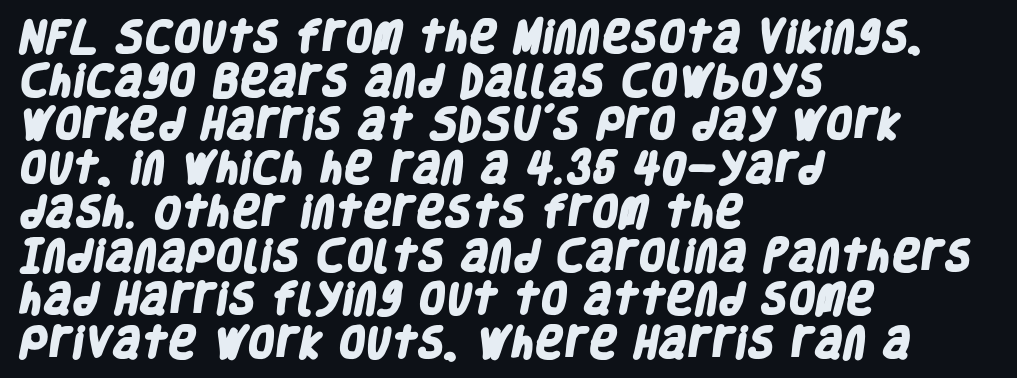
Q: Is the text bold? A: Yes.
Q: Is the typeface a serif or a sans-serif typeface? A: Sans-serif.
Q: Is the text underlined? A: No.
Q: How is the paragraph aligned? A: Left-aligned.
Q: Is the spacing between letters normal or unusually wide? A: Normal.
Q: Is the spacing between lines tight, normal or loose? A: Normal.
Q: Width (condensed, normal, or wide)? A: Condensed.
Q: Stroke contrast? A: Low.
Q: x-height? A: Large.
Q: Monospaced? A: No.
